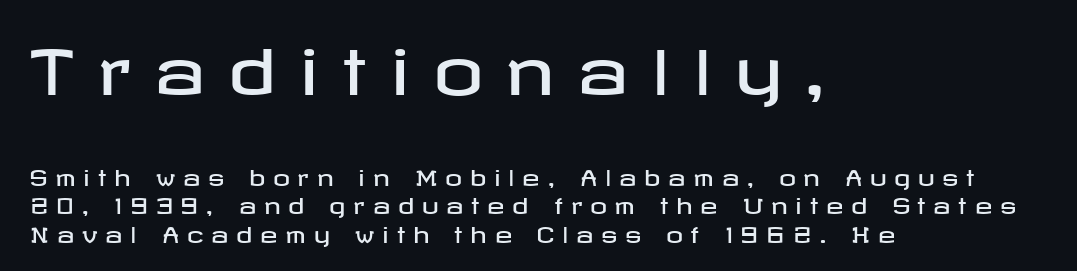
{"serif": "no", "italic": "no", "width": "wide", "stroke_contrast": "low", "x_height": "medium", "underline": "no", "align": "left", "line_spacing": "normal", "line_spacing_ratio": 1.36, "letter_spacing": "wide", "letter_spacing_em": 0.37, "larger_block": "first", "size_ratio": 2.95, "glyph_px": 62}
